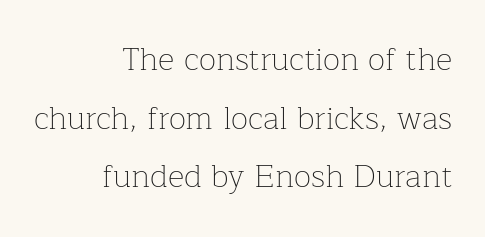
Q: Is the text bold? A: No.
Q: Is the text italic (slanted)? A: No, it is upright.
Q: Is the typeface a serif or a sans-serif typeface? A: Serif.
Q: Is the text underlined? A: No.
Q: How is the paragraph aligned? A: Right-aligned.
Q: Is the spacing between letters normal or unusually wide? A: Normal.
Q: Width (condensed, normal, or wide)? A: Normal.
Q: Stroke contrast? A: Low.
Q: x-height? A: Medium.
Q: Monospaced? A: No.
